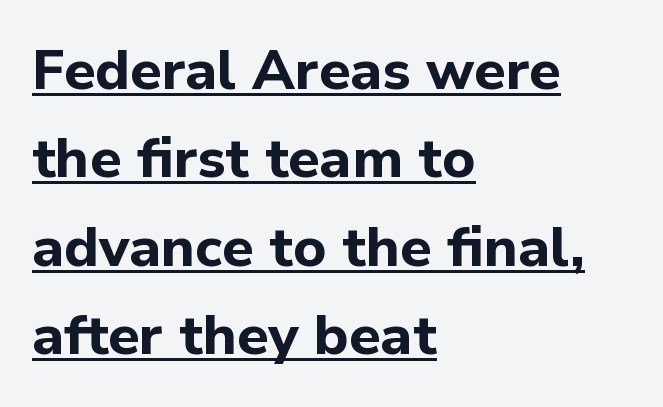
Q: Is the text bold? A: Yes.
Q: Is the text italic (slanted)? A: No, it is upright.
Q: Is the typeface a serif or a sans-serif typeface? A: Sans-serif.
Q: Is the text underlined? A: Yes.
Q: How is the paragraph aligned? A: Left-aligned.
Q: Is the spacing between letters normal or unusually wide? A: Normal.
Q: Is the spacing between lines tight, normal or loose? A: Normal.
Q: Width (condensed, normal, or wide)? A: Normal.
Q: Stroke contrast? A: Low.
Q: x-height? A: Medium.
Q: Monospaced? A: No.
